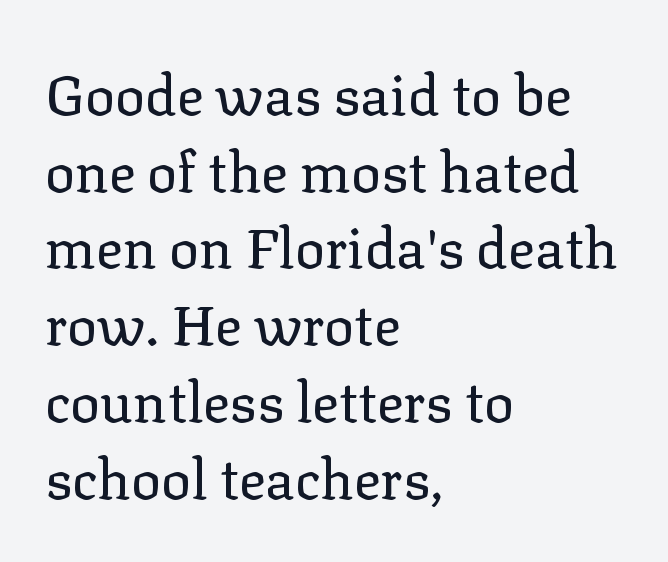
Is the letter spacing exaggerated? No — it looks like the ordinary default. The font sits on the lighter half of the weight spectrum, regular included. Varying glyph widths throughout — classic text-font behaviour. Honestly, there is no underline to notice here at all. Rows of type keep a routine distance in the vertical direction.
